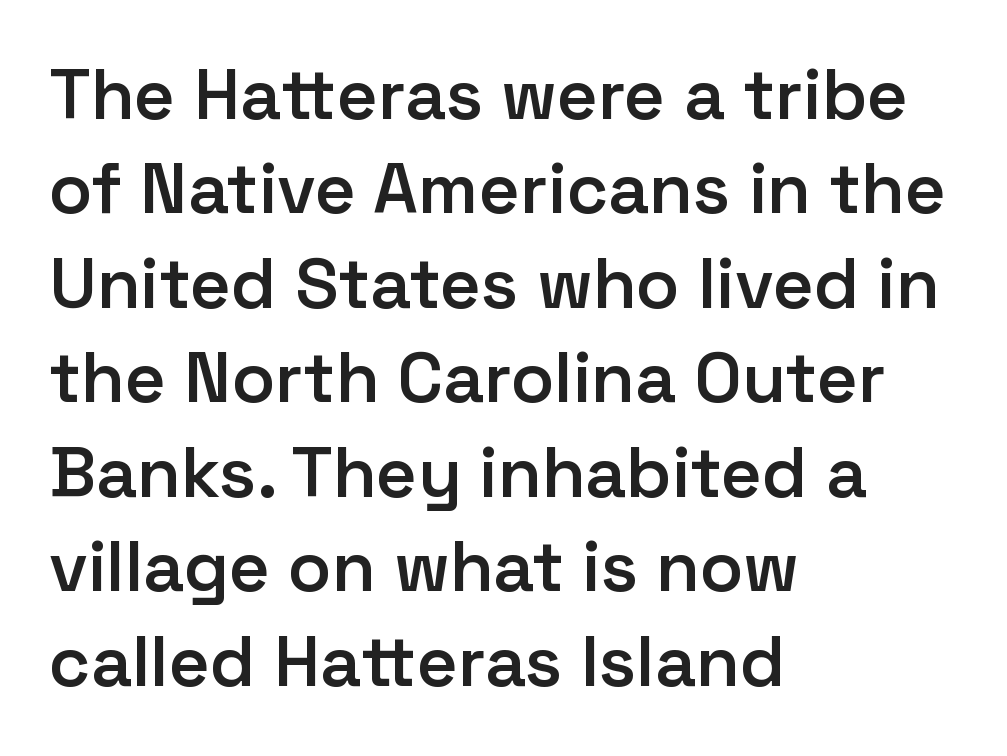
Q: Is the text bold? A: Semi-bold.
Q: Is the text italic (slanted)? A: No, it is upright.
Q: Is the typeface a serif or a sans-serif typeface? A: Sans-serif.
Q: Is the text underlined? A: No.
Q: How is the paragraph aligned? A: Left-aligned.
Q: Is the spacing between letters normal or unusually wide? A: Normal.
Q: Is the spacing between lines tight, normal or loose? A: Normal.
Q: Width (condensed, normal, or wide)? A: Normal.
Q: Stroke contrast? A: Low.
Q: x-height? A: Medium.
Q: Monospaced? A: No.
